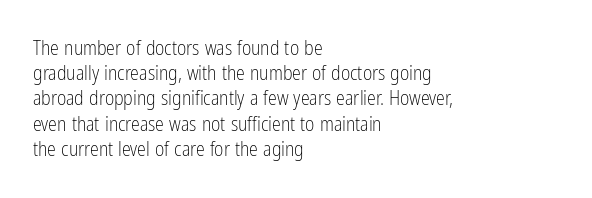
How would I describe the line gaps? Plain and ordinary. Stem width sits at or under what a default text font uses. Posture: straight, roman, zero tilt. Underlining? Definitely not there. How are the letters spaced? Ordinarily, with no added tracking. Alignment: flush left.
